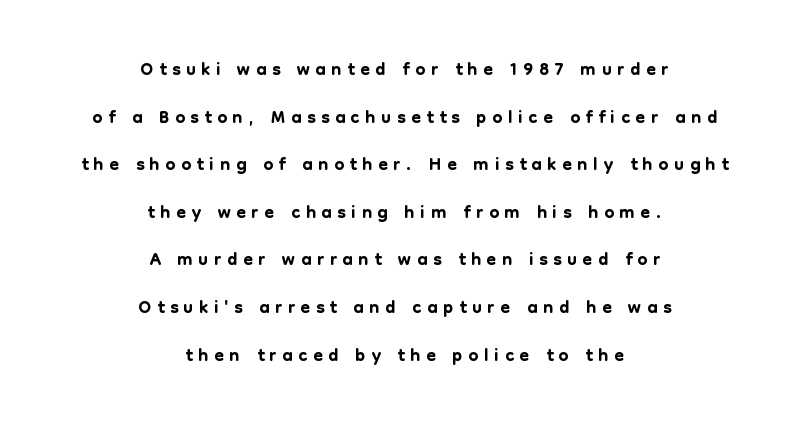
The image shows 28 px sans-serif type, upright; set centered, normal line spacing (1.7x), unusually wide letter spacing (+0.2 em), not underlined; low stroke contrast and a medium x-height.
